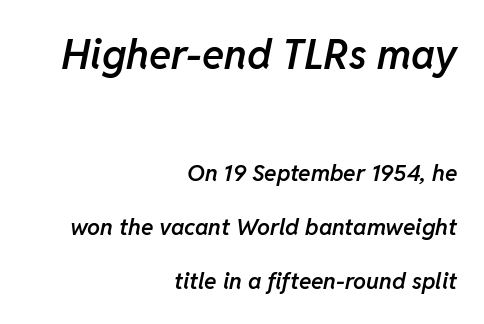
Q: Is the text bold? A: Semi-bold.
Q: Is the text italic (slanted)? A: Yes, it leans right by about 11 degrees.
Q: Is the text underlined? A: No.
Q: How is the paragraph aligned? A: Right-aligned.
Q: Is the spacing between letters normal or unusually wide? A: Normal.
Q: Is the spacing between lines tight, normal or loose? A: Loose.
Q: Which block of text is set in a larger size, the first (top) or the second (bottom)? A: The first (top) one.
Q: Width (condensed, normal, or wide)? A: Normal.
Q: Stroke contrast? A: Low.
Q: x-height? A: Medium.
Q: Monospaced? A: No.
